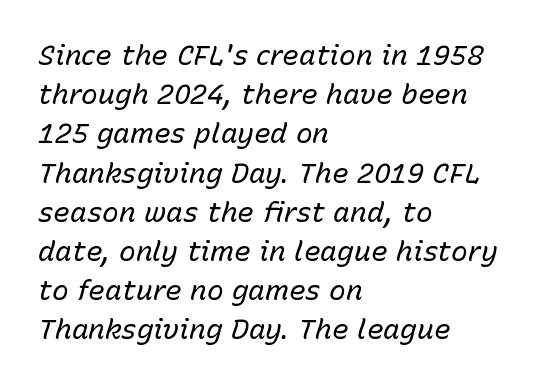
{"italic": "yes", "lean": "right", "slant_degrees": 15, "bold": "no", "weight": "regular", "width": "normal", "stroke_contrast": "low", "x_height": "medium", "monospaced": "no", "underline": "no", "align": "left", "line_spacing": "normal", "line_spacing_ratio": 1.4, "letter_spacing": "normal", "letter_spacing_em": 0.0, "glyph_px": 28}
